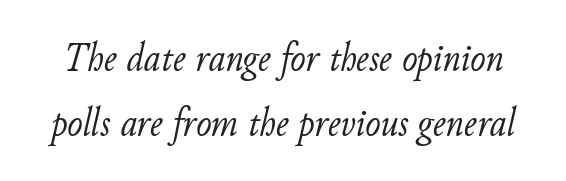
{"italic": "yes", "lean": "right", "slant_degrees": 11, "bold": "no", "weight": "light", "width": "normal", "stroke_contrast": "low", "x_height": "small", "monospaced": "no", "underline": "no", "line_spacing": "normal", "line_spacing_ratio": 1.58, "letter_spacing": "normal", "letter_spacing_em": 0.0, "glyph_px": 41}
